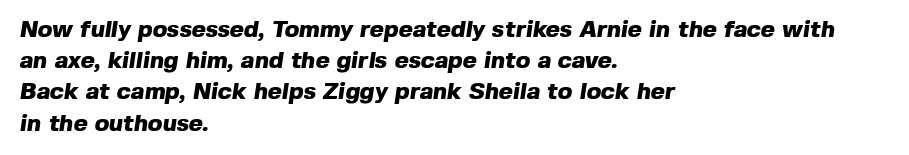
The image shows 24 px bold type; set left-aligned, normal line spacing (1.3x), normal letter spacing, not underlined.
